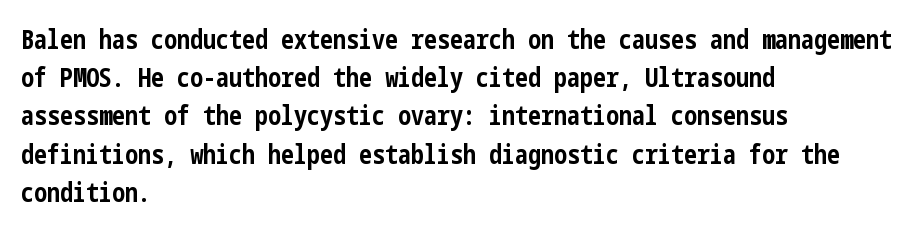
The image shows 26 px bold type, upright; set left-aligned, normal line spacing (1.47x), normal letter spacing, not underlined.
